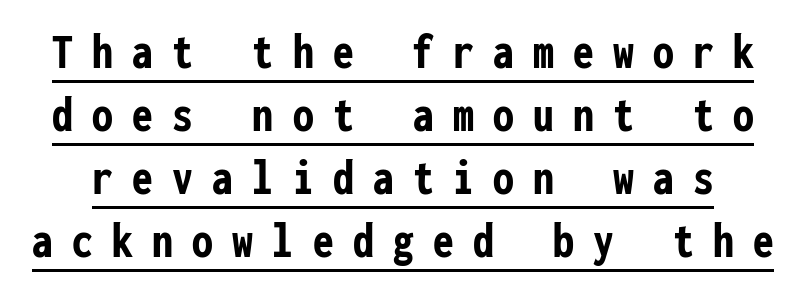
{"serif": "no", "italic": "no", "bold": "yes", "weight": "semibold", "width": "condensed", "stroke_contrast": "low", "x_height": "medium", "monospaced": "yes", "underline": "yes", "line_spacing_ratio": 1.21, "letter_spacing": "wide", "letter_spacing_em": 0.37, "glyph_px": 52}
